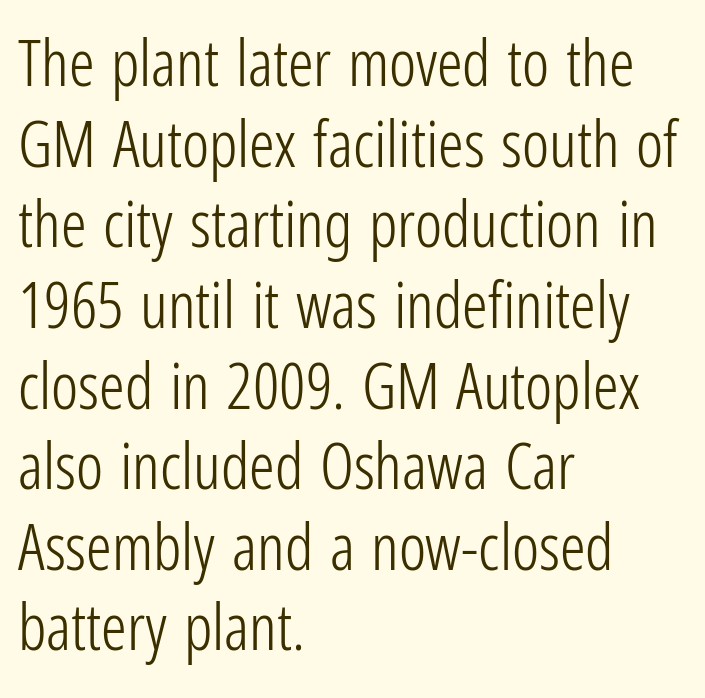
The face used here is proportionally spaced, like ordinary book or web type. Normally led — the rows are evenly, conventionally spaced. Is the type heavy? It reads as light-to-regular instead. Tracking here is standard; glyphs follow each other at the usual distance. The setting favours the left margin, as ordinary paragraphs usually do.
